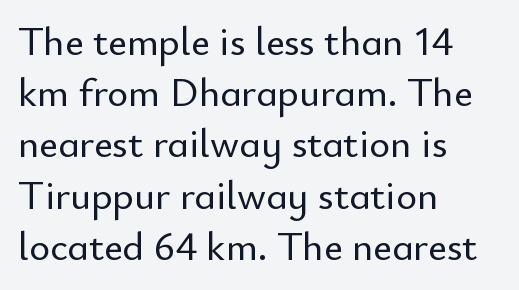
Does the copy run flush right? No — it runs flush left. You could call the tracking neutral — neither tight nor loose. Every stem runs plumb, perpendicular to the baseline. This block has exactly the height ordinary leading produces. Note the varied advance widths — an 'i' is clearly narrower than an 'm'.
